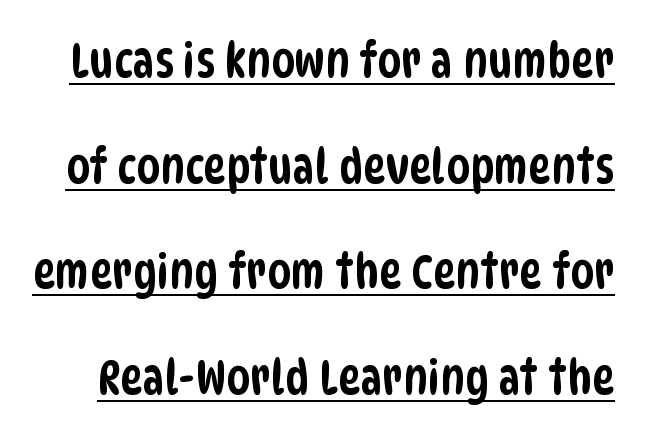
The image shows 48 px condensed sans-serif type; set loose line spacing (2.2x), normal letter spacing, underlined; low stroke contrast and a large x-height.
